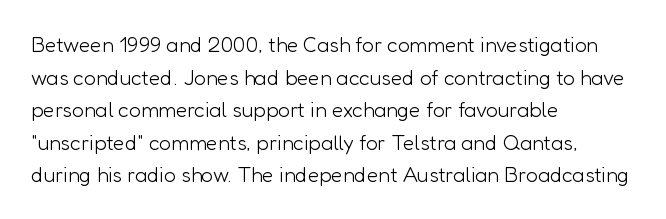
The image shows 21 px text type, upright; set left-aligned, normal line spacing (1.55x), normal letter spacing, not underlined.
